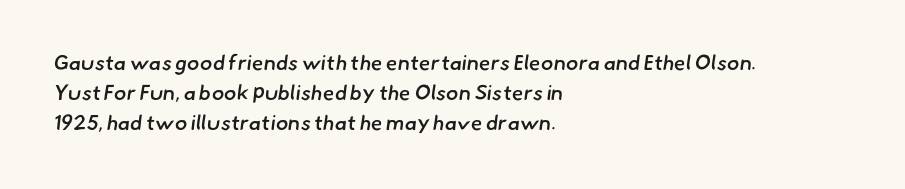
{"bold": "semi", "underline": "no", "align": "left", "line_spacing": "normal", "line_spacing_ratio": 1.44, "letter_spacing": "normal", "letter_spacing_em": 0.0, "glyph_px": 21}
